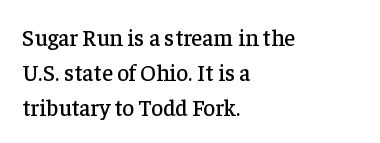
{"italic": "no", "underline": "no", "align": "left", "line_spacing": "normal", "line_spacing_ratio": 1.52, "letter_spacing": "normal", "letter_spacing_em": 0.0, "glyph_px": 23}
